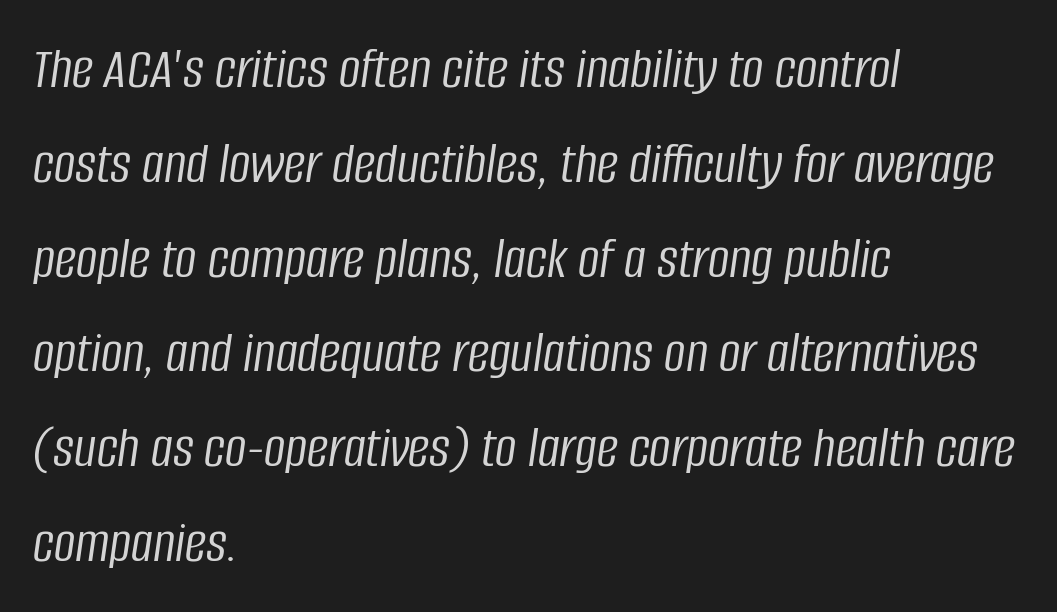
Default kerning and tracking; the words read as compact shapes. The designer left line spacing at the default. Each letter keeps its own natural width here, so spacing adapts to shape. Style check: oblique. The compositor pushed each line to the left boundary. Descenders hang freely into open space.
